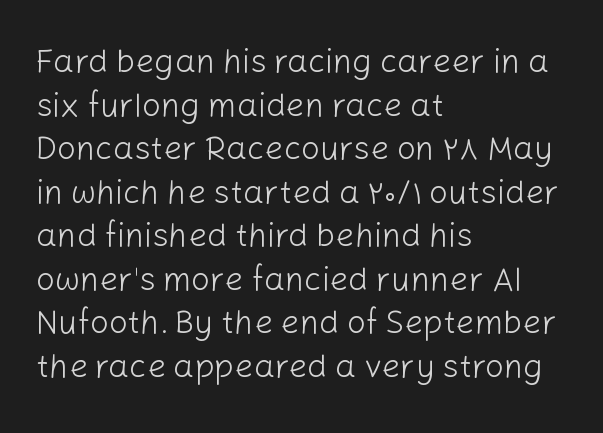
{"serif": "no", "italic": "no", "bold": "no", "weight": "light", "width": "normal", "stroke_contrast": "low", "x_height": "medium", "monospaced": "no", "underline": "no", "align": "left", "line_spacing": "normal", "line_spacing_ratio": 1.32, "letter_spacing": "normal", "letter_spacing_em": 0.0, "glyph_px": 33}
